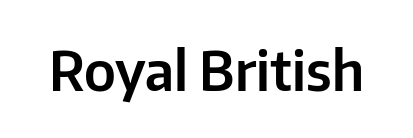
{"serif": "no", "italic": "no", "width": "normal", "stroke_contrast": "low", "x_height": "medium", "monospaced": "no", "underline": "no", "letter_spacing": "normal", "letter_spacing_em": 0.0, "glyph_px": 54}
